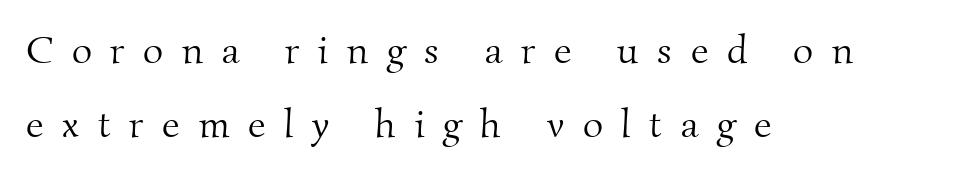
The image shows 39 px light serif type; set left-aligned, loose line spacing (1.91x), unusually wide letter spacing (+0.48 em), not underlined; medium stroke contrast and a small x-height.
